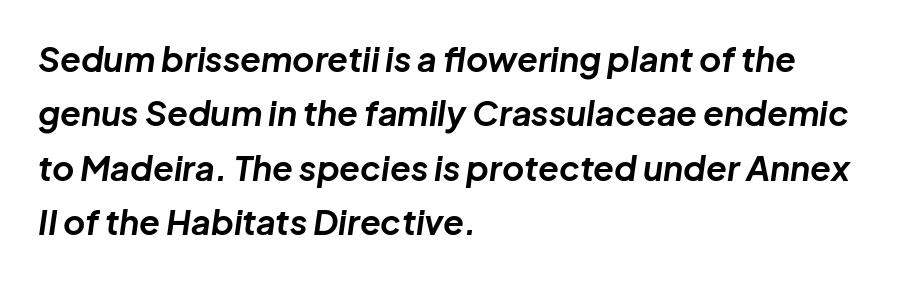
The image shows 34 px bold type, italic (leaning right); set left-aligned, normal line spacing (1.6x), normal letter spacing, not underlined; low stroke contrast and a medium x-height.
